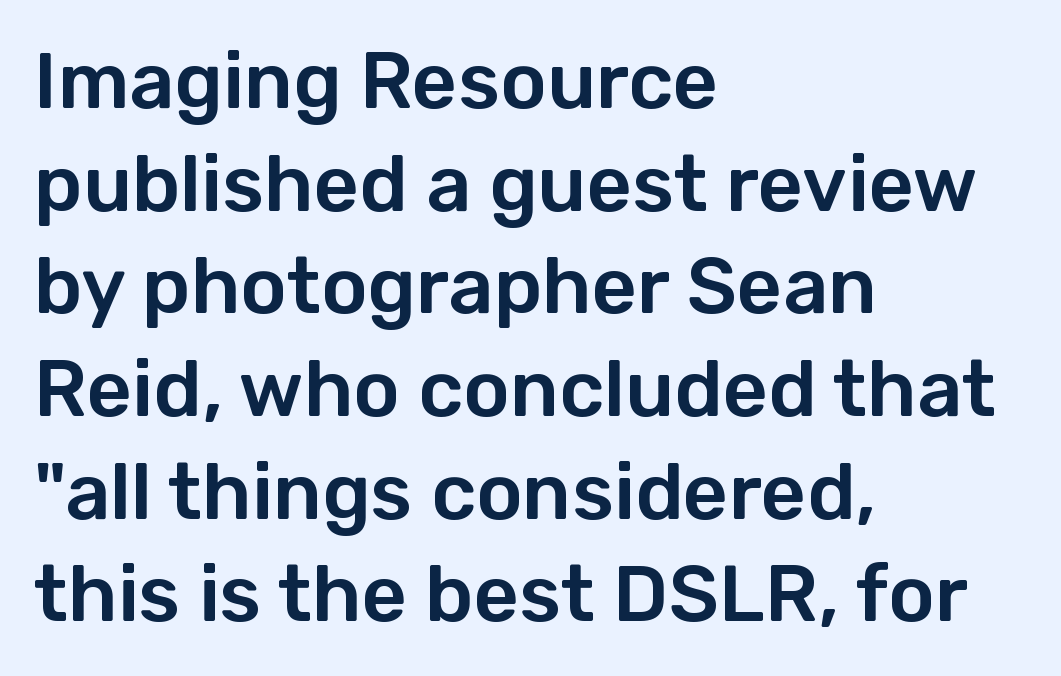
The image shows 79 px sans-serif type, upright; set left-aligned, normal line spacing (1.3x), normal letter spacing, not underlined; low stroke contrast and a medium x-height.
